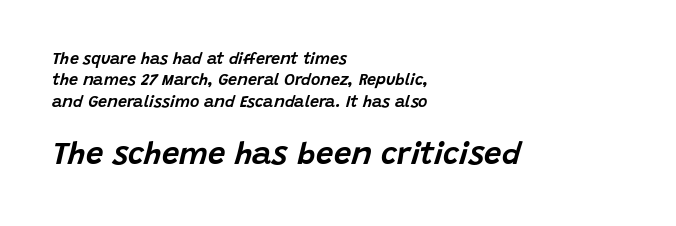
The image shows 31 px text type, italic (leaning right); set left-aligned, normal line spacing (1.34x), normal letter spacing, not underlined; the second (bottom) block is 1.94x larger; low stroke contrast and a large x-height.
